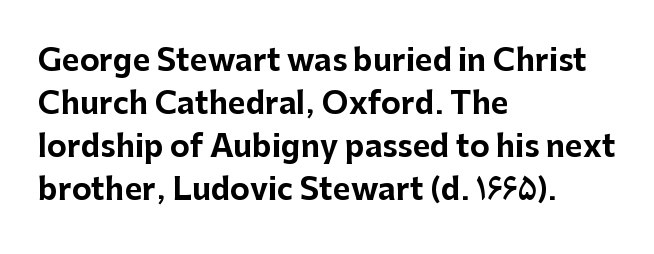
Q: Is the text bold? A: Yes.
Q: Is the text italic (slanted)? A: No, it is upright.
Q: Is the typeface a serif or a sans-serif typeface? A: Sans-serif.
Q: Is the text underlined? A: No.
Q: How is the paragraph aligned? A: Left-aligned.
Q: Is the spacing between letters normal or unusually wide? A: Normal.
Q: Is the spacing between lines tight, normal or loose? A: Normal.
Q: Width (condensed, normal, or wide)? A: Normal.
Q: Stroke contrast? A: Low.
Q: x-height? A: Medium.
Q: Monospaced? A: No.
